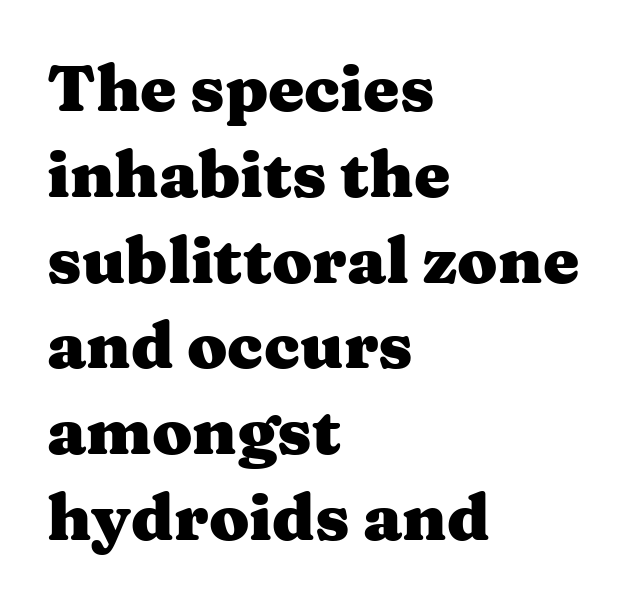
Is the block centered? No — it sits flush against the left margin. Check the space under the baseline: it is left empty. Note the varied advance widths — an 'i' is clearly narrower than an 'm'. Does extra space separate the letters? No, they use regular spacing.
